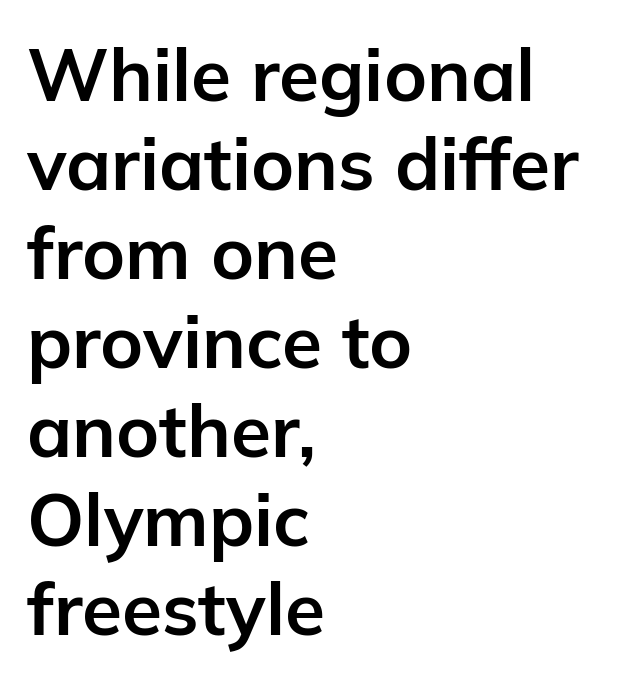
Q: Is the text bold? A: Yes.
Q: Is the text italic (slanted)? A: No, it is upright.
Q: Is the typeface a serif or a sans-serif typeface? A: Sans-serif.
Q: Is the text underlined? A: No.
Q: How is the paragraph aligned? A: Left-aligned.
Q: Is the spacing between letters normal or unusually wide? A: Normal.
Q: Width (condensed, normal, or wide)? A: Normal.
Q: Stroke contrast? A: Low.
Q: x-height? A: Medium.
Q: Monospaced? A: No.
